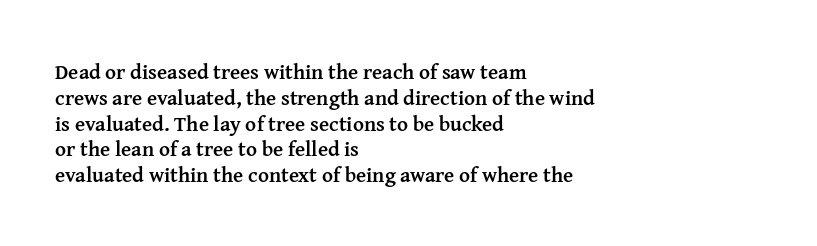
{"italic": "no", "bold": "yes", "underline": "no", "align": "left", "line_spacing_ratio": 1.23, "letter_spacing": "normal", "letter_spacing_em": 0.0, "glyph_px": 21}
